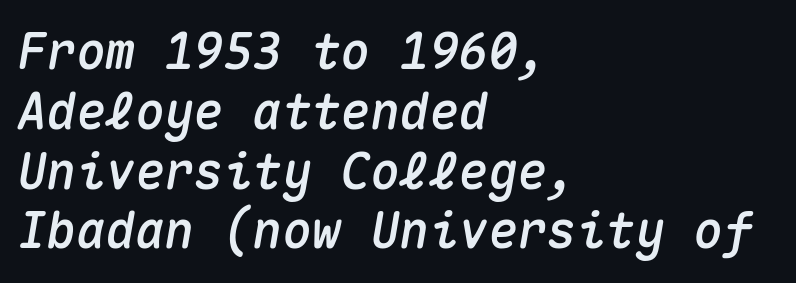
{"italic": "yes", "lean": "right", "slant_degrees": 10, "width": "normal", "stroke_contrast": "medium", "x_height": "medium", "monospaced": "yes", "underline": "no", "align": "left", "line_spacing_ratio": 1.22, "letter_spacing": "normal", "letter_spacing_em": 0.0, "glyph_px": 49}
